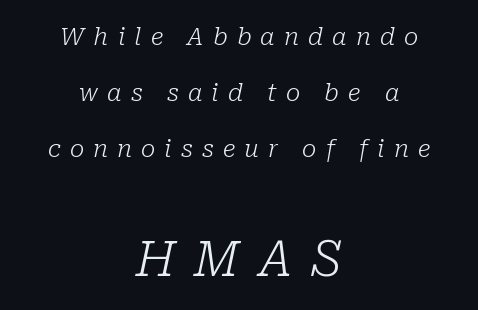
A typesetter would mark this as italic. Old-style or modern, the face here clearly has serifs. The letters are spread apart with noticeably loose tracking. Widely set lines give the paragraph a tall, airy silhouette.
